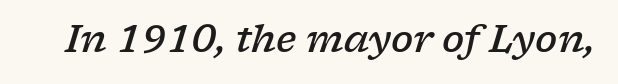
The words here are not underlined. The letters are semibold — heavier than regular but short of a full bold. Does extra space separate the letters? No, they use regular spacing. If you drew a line through each stem, it would be angled.
